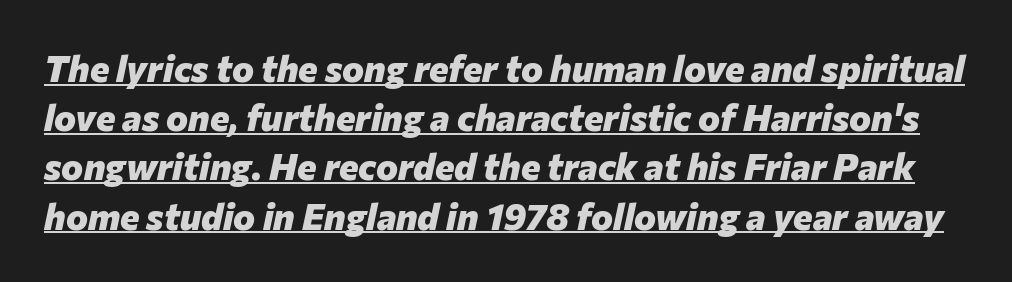
Q: Is the text bold? A: Yes.
Q: Is the text italic (slanted)? A: Yes, it leans right by about 12 degrees.
Q: Is the text underlined? A: Yes.
Q: Is the spacing between letters normal or unusually wide? A: Normal.
Q: Is the spacing between lines tight, normal or loose? A: Normal.
Q: Width (condensed, normal, or wide)? A: Normal.
Q: Stroke contrast? A: Low.
Q: x-height? A: Medium.
Q: Monospaced? A: No.
